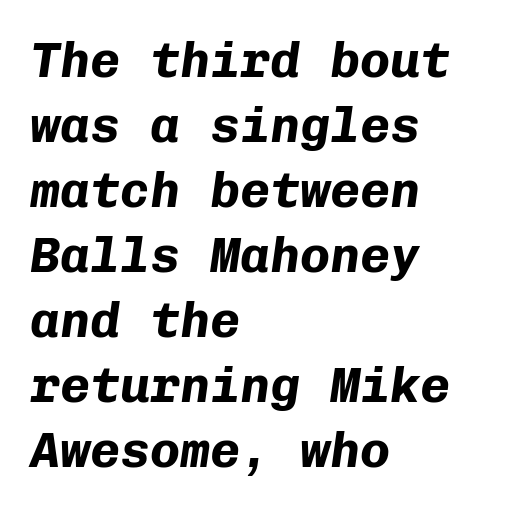
{"italic": "yes", "lean": "right", "slant_degrees": 8, "bold": "yes", "weight": "bold", "width": "normal", "stroke_contrast": "low", "x_height": "medium", "monospaced": "yes", "underline": "no", "align": "left", "line_spacing": "normal", "line_spacing_ratio": 1.3, "letter_spacing": "normal", "letter_spacing_em": 0.0, "glyph_px": 50}
